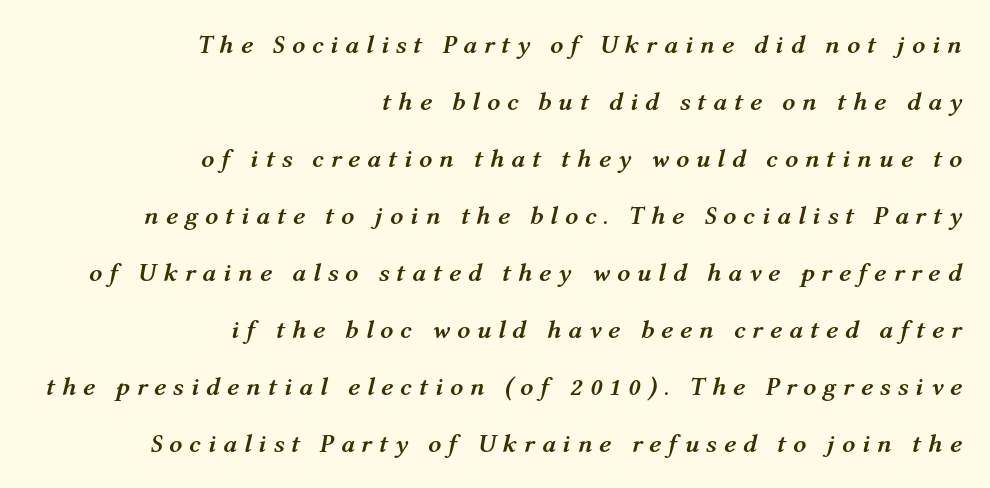
The image shows 26 px bold type, italic (leaning right); set right-aligned, loose line spacing (2.19x), unusually wide letter spacing (+0.26 em), not underlined.
